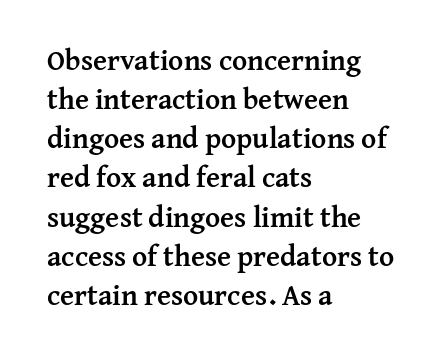
{"serif": "yes", "italic": "no", "bold": "yes", "weight": "semibold", "width": "normal", "stroke_contrast": "medium", "x_height": "medium", "monospaced": "no", "underline": "no", "align": "left", "line_spacing": "normal", "line_spacing_ratio": 1.35, "letter_spacing": "normal", "letter_spacing_em": 0.0, "glyph_px": 29}
